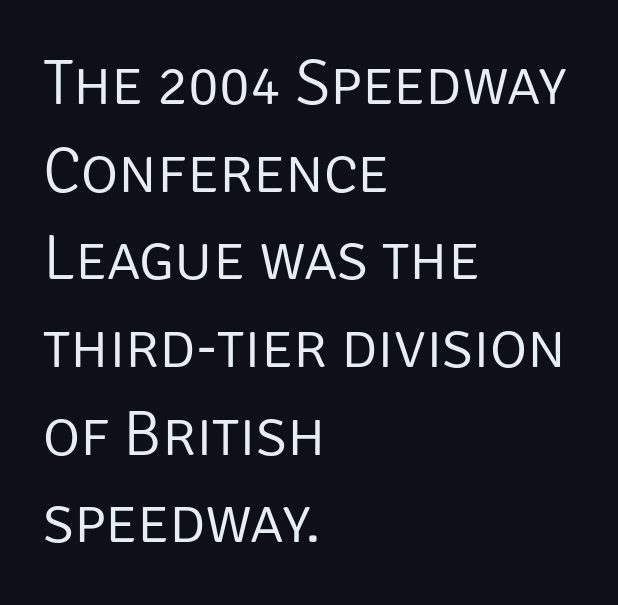
The image shows 64 px light sans-serif type, upright; set left-aligned, normal line spacing (1.37x), normal letter spacing, not underlined; low stroke contrast and a large x-height.
